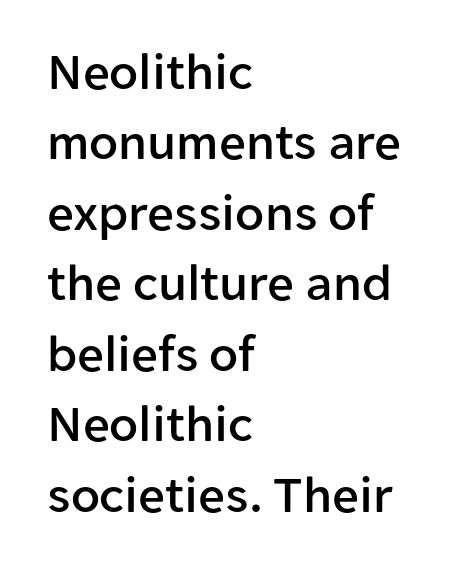
The image shows 53 px sans-serif type, upright; set left-aligned, normal line spacing (1.33x), normal letter spacing, not underlined; low stroke contrast and a medium x-height.
